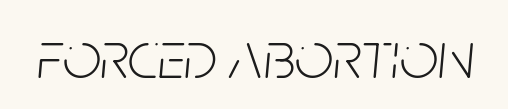
{"italic": "yes", "lean": "right", "slant_degrees": 5, "bold": "no", "weight": "light", "width": "condensed", "stroke_contrast": "low", "x_height": "large", "monospaced": "no", "underline": "no", "letter_spacing": "normal", "letter_spacing_em": 0.0, "glyph_px": 68}
